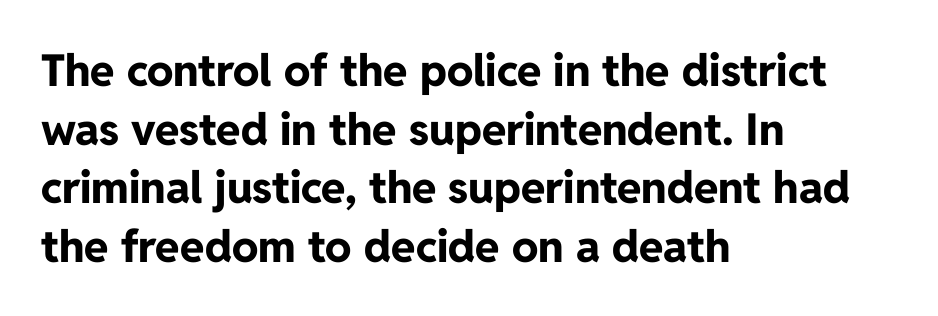
The image shows 44 px bold sans-serif type, upright; set left-aligned, normal line spacing (1.33x), normal letter spacing, not underlined; low stroke contrast and a medium x-height.
